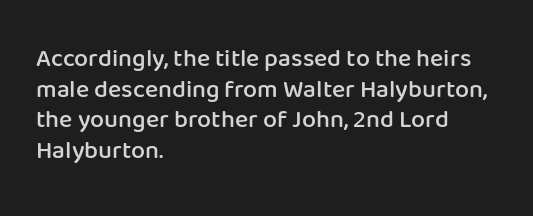
Q: Is the text bold? A: Semi-bold.
Q: Is the text italic (slanted)? A: No, it is upright.
Q: Is the text underlined? A: No.
Q: How is the paragraph aligned? A: Left-aligned.
Q: Is the spacing between letters normal or unusually wide? A: Normal.
